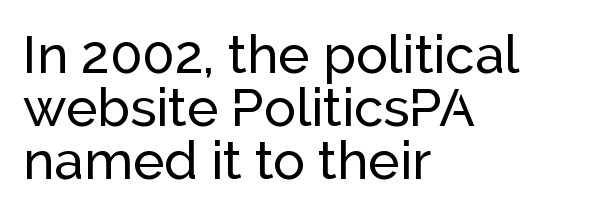
{"serif": "no", "italic": "no", "width": "normal", "stroke_contrast": "low", "x_height": "medium", "monospaced": "no", "underline": "no", "align": "left", "line_spacing": "tight", "line_spacing_ratio": 1.0, "letter_spacing": "normal", "letter_spacing_em": 0.0, "glyph_px": 53}
